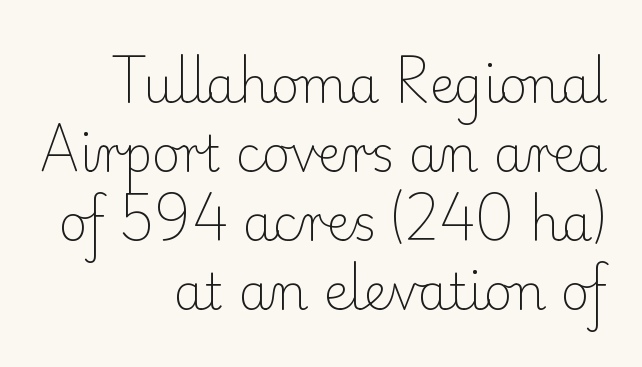
Q: Is the text bold? A: No.
Q: Is the text italic (slanted)? A: No, it is upright.
Q: Is the typeface a serif or a sans-serif typeface? A: Serif.
Q: Is the text underlined? A: No.
Q: How is the paragraph aligned? A: Right-aligned.
Q: Is the spacing between letters normal or unusually wide? A: Normal.
Q: Is the spacing between lines tight, normal or loose? A: Normal.
Q: Width (condensed, normal, or wide)? A: Normal.
Q: Stroke contrast? A: Low.
Q: x-height? A: Small.
Q: Monospaced? A: No.
